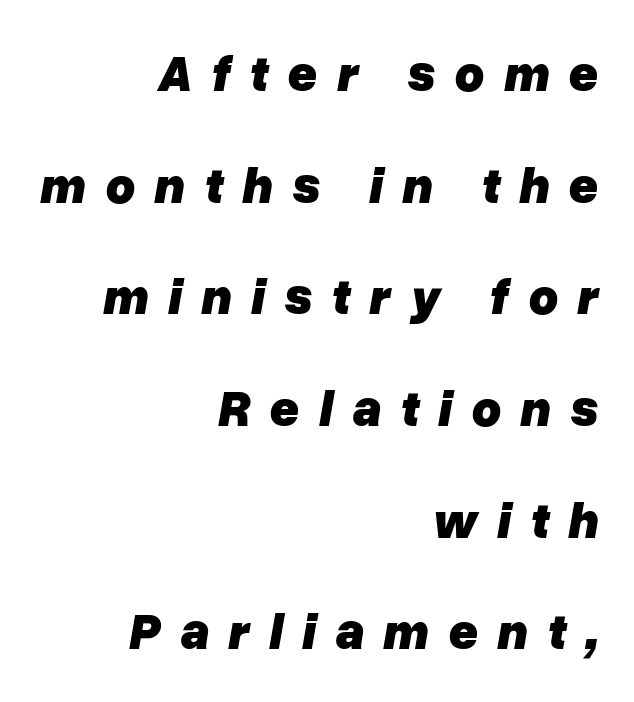
Q: Is the text bold? A: Yes.
Q: Is the text italic (slanted)? A: Yes, it leans right by about 10 degrees.
Q: Is the text underlined? A: No.
Q: How is the paragraph aligned? A: Right-aligned.
Q: Is the spacing between letters normal or unusually wide? A: Unusually wide.
Q: Is the spacing between lines tight, normal or loose? A: Loose.
Q: Width (condensed, normal, or wide)? A: Normal.
Q: Stroke contrast? A: Low.
Q: x-height? A: Medium.
Q: Monospaced? A: No.
